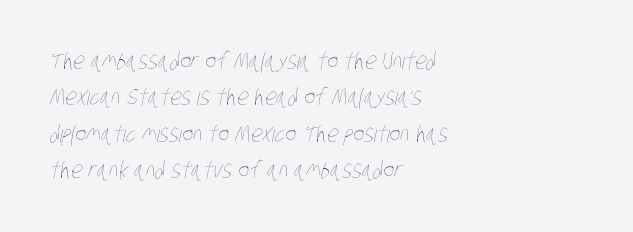
{"bold": "no", "underline": "no", "align": "left", "line_spacing": "normal", "line_spacing_ratio": 1.58, "letter_spacing": "normal", "letter_spacing_em": 0.0, "glyph_px": 23}
